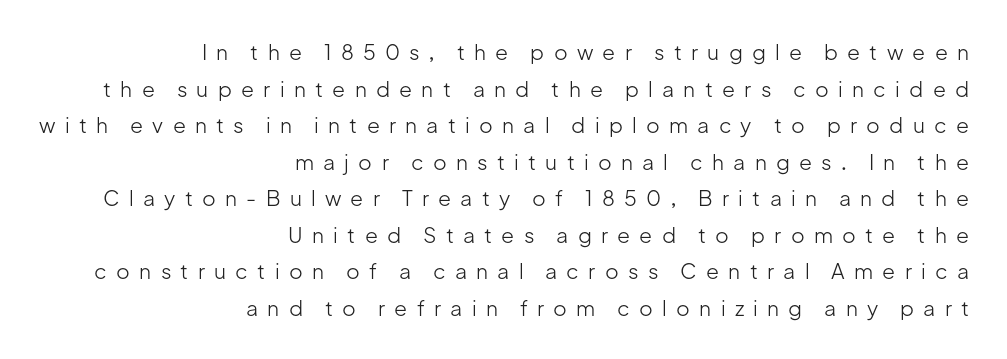
{"italic": "no", "bold": "no", "underline": "no", "align": "right", "line_spacing_ratio": 1.74, "letter_spacing": "wide", "letter_spacing_em": 0.44, "glyph_px": 21}
